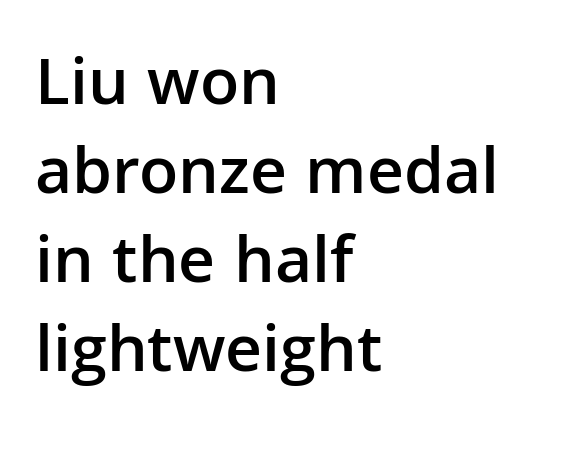
Q: Is the text bold? A: Semi-bold.
Q: Is the text italic (slanted)? A: No, it is upright.
Q: Is the typeface a serif or a sans-serif typeface? A: Sans-serif.
Q: Is the text underlined? A: No.
Q: How is the paragraph aligned? A: Left-aligned.
Q: Is the spacing between letters normal or unusually wide? A: Normal.
Q: Is the spacing between lines tight, normal or loose? A: Normal.
Q: Width (condensed, normal, or wide)? A: Normal.
Q: Stroke contrast? A: Low.
Q: x-height? A: Medium.
Q: Monospaced? A: No.
